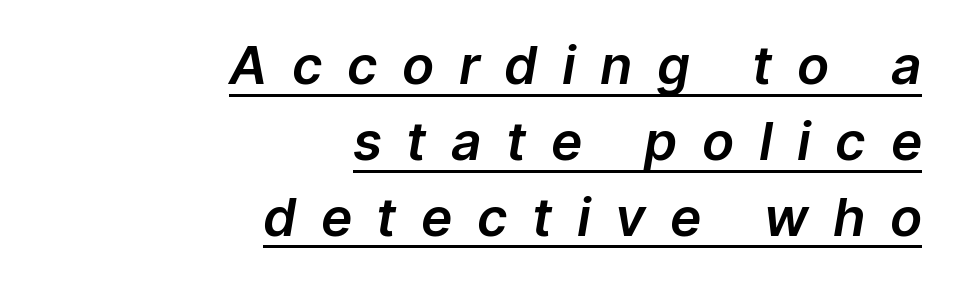
Q: Is the text italic (slanted)? A: Yes, it leans right by about 9 degrees.
Q: Is the text underlined? A: Yes.
Q: How is the paragraph aligned? A: Right-aligned.
Q: Is the spacing between letters normal or unusually wide? A: Unusually wide.
Q: Is the spacing between lines tight, normal or loose? A: Normal.
Q: Width (condensed, normal, or wide)? A: Normal.
Q: Stroke contrast? A: Low.
Q: x-height? A: Medium.
Q: Monospaced? A: No.
